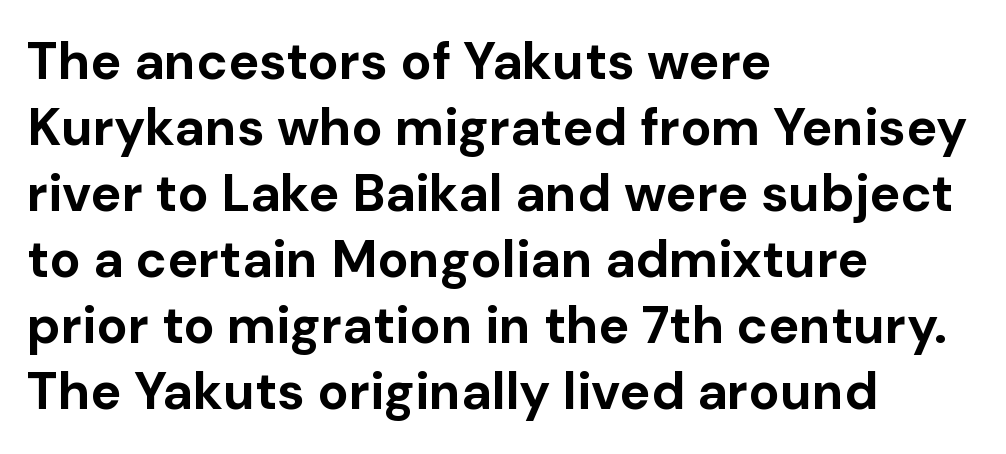
Q: Is the text bold? A: Yes.
Q: Is the text italic (slanted)? A: No, it is upright.
Q: Is the typeface a serif or a sans-serif typeface? A: Sans-serif.
Q: Is the text underlined? A: No.
Q: How is the paragraph aligned? A: Left-aligned.
Q: Is the spacing between letters normal or unusually wide? A: Normal.
Q: Is the spacing between lines tight, normal or loose? A: Normal.
Q: Width (condensed, normal, or wide)? A: Normal.
Q: Stroke contrast? A: Low.
Q: x-height? A: Medium.
Q: Monospaced? A: No.
